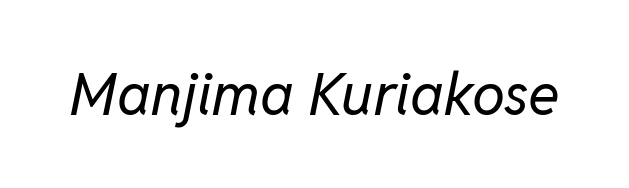
The axis of the letterforms is tilted away from vertical. Looks like regular typesetting: each glyph gets only the width it needs. The passage shown is not underscored anywhere. Heft: none added — not bold.
